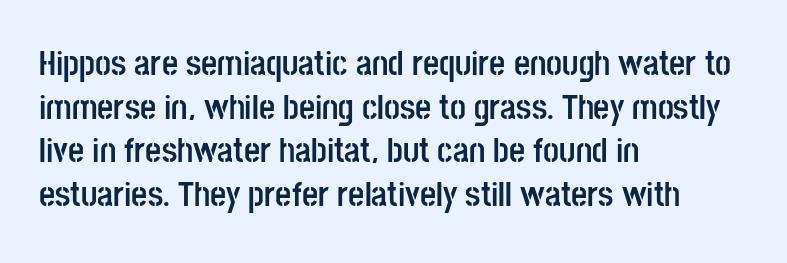
Q: Is the text bold? A: Yes.
Q: Is the text italic (slanted)? A: No, it is upright.
Q: Is the typeface a serif or a sans-serif typeface? A: Sans-serif.
Q: Is the text underlined? A: No.
Q: How is the paragraph aligned? A: Left-aligned.
Q: Is the spacing between letters normal or unusually wide? A: Normal.
Q: Is the spacing between lines tight, normal or loose? A: Normal.
Q: Width (condensed, normal, or wide)? A: Condensed.
Q: Stroke contrast? A: Low.
Q: x-height? A: Large.
Q: Monospaced? A: No.
